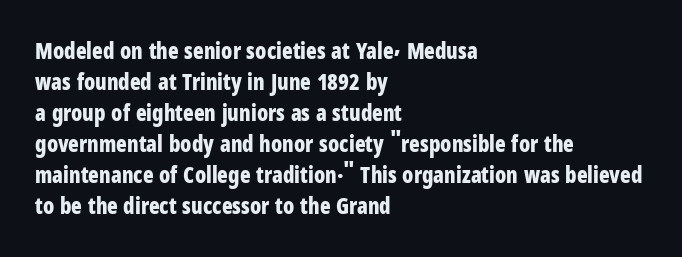
{"italic": "no", "bold": "yes", "underline": "no", "align": "left", "line_spacing": "normal", "line_spacing_ratio": 1.41, "letter_spacing": "normal", "letter_spacing_em": 0.0, "glyph_px": 22}
